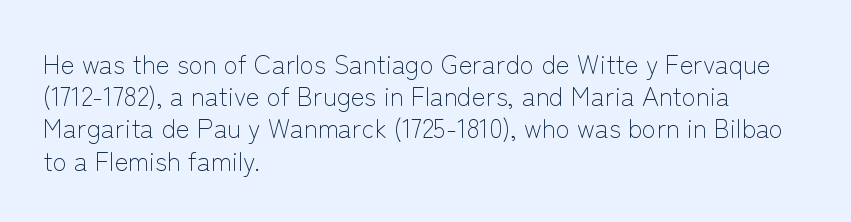
No letter is thick-stroked: the sample isn't bold. The lettering stays uniformly vertical, giving the passage a roman look. This sample uses plain, unmodified letter spacing. These lines stack with their left ends in a neat column. The gap between lines stays unmarked.
